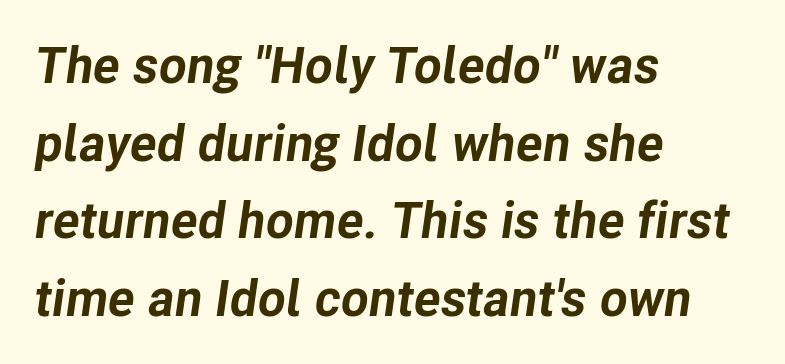
The image shows 51 px bold type, italic (leaning right); set left-aligned, normal line spacing (1.52x), normal letter spacing, not underlined; low stroke contrast and a medium x-height.
